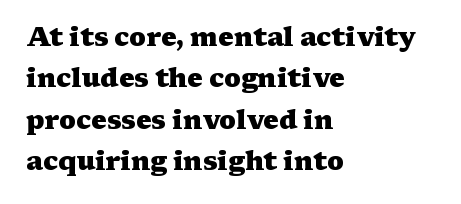
Descenders are the only things crossing below the line. Honestly, the row spacing looks completely unremarkable. The font is running at its bold setting. Inter-character spacing is left at the font's built-in metrics. Vertical strokes here are truly vertical.
